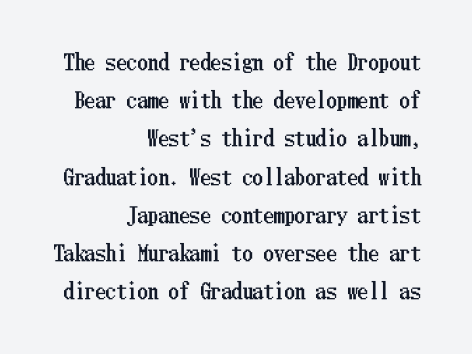
The image shows 21 px text type, upright; set right-aligned, line spacing 1.82x, normal letter spacing, not underlined.
